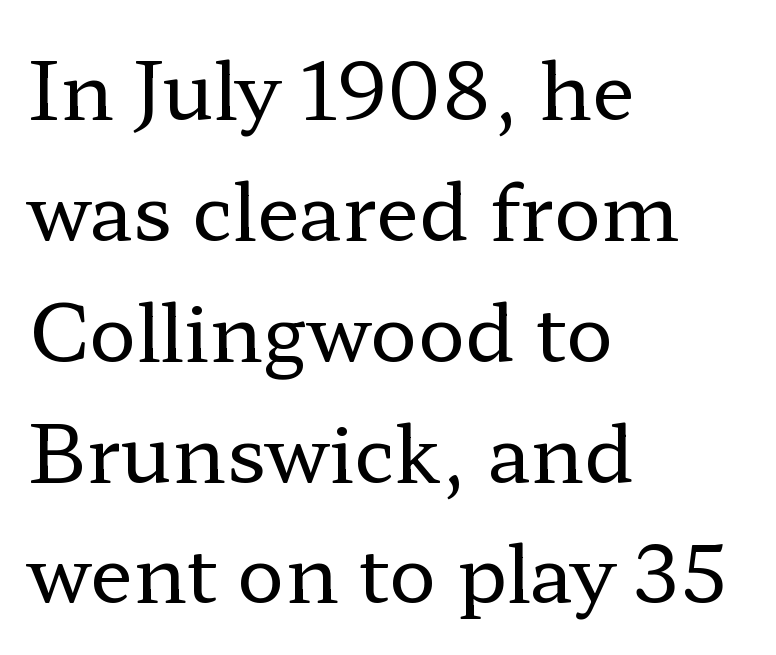
Letters have the restrained weight of plain body copy at most. Font category for this specimen: serif. Do the characters align in a grid? No, the font is proportional. The ragged edge is on the right, which tells us the setting is flush left. Check the space under the baseline: it is left empty.
